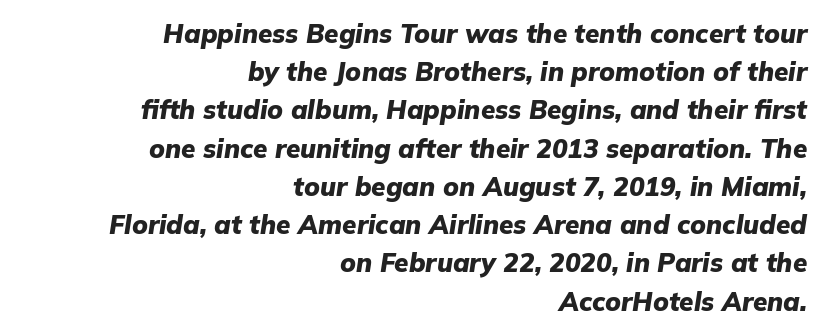
Q: Is the text bold? A: Yes.
Q: Is the text italic (slanted)? A: Yes, it leans right by about 9 degrees.
Q: Is the text underlined? A: No.
Q: How is the paragraph aligned? A: Right-aligned.
Q: Is the spacing between letters normal or unusually wide? A: Normal.
Q: Is the spacing between lines tight, normal or loose? A: Normal.
